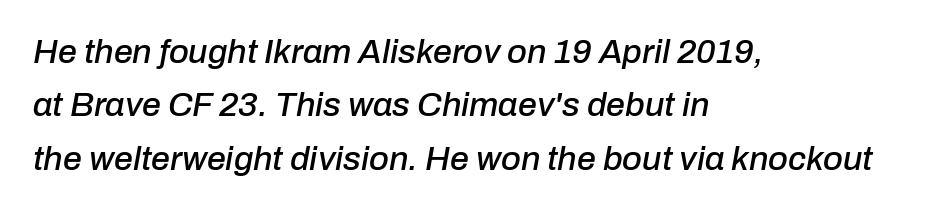
Glance below the letters and you will spot only blank space. The block of text has a typical density, with ordinary space between rows. Glyph-to-glyph distance matches everyday printed text. Slanted lettering throughout.
